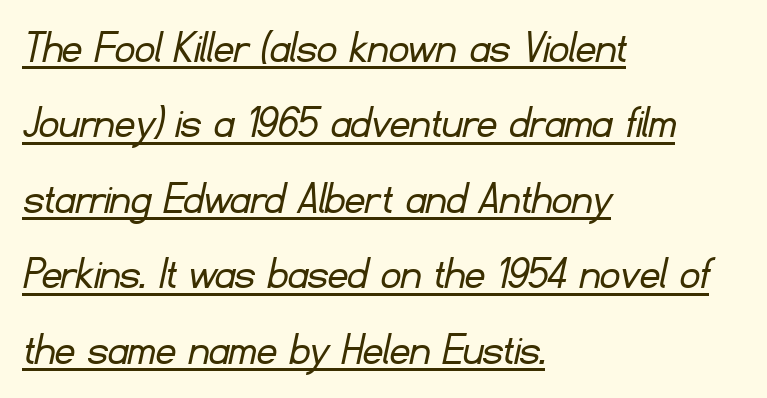
The image shows 49 px light sans-serif type; set left-aligned, normal line spacing (1.54x), normal letter spacing, underlined; low stroke contrast and a small x-height.
